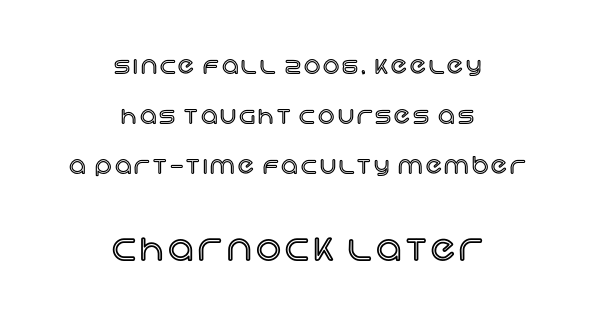
Short and long lines alike share a common midpoint. This is roman type, the default non-slanted kind. The strip under each line holds only bare page. Here the designer chose a conventional face with non-uniform glyph widths.
